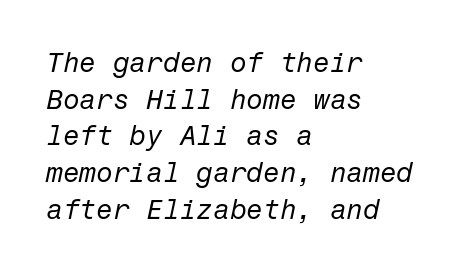
Quick note: underline off. The passage shown has conventional tracking throughout. Is the type heavy? It reads as light-to-regular instead. Slant detected: the letters are inclined. Vertically, the passage feels balanced, rows spaced as you'd expect. Casual observation: everything's shoved over to the left.
